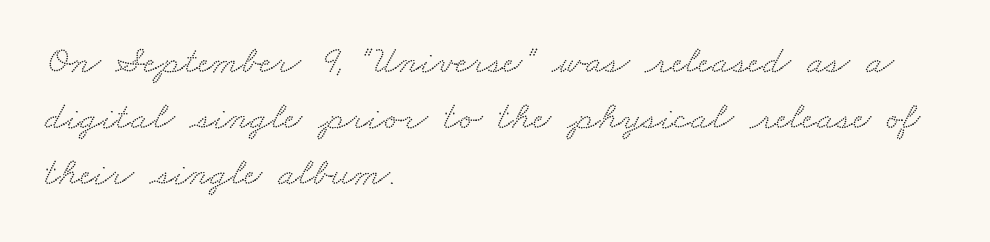
Q: Is the typeface a serif or a sans-serif typeface? A: Serif.
Q: Is the text underlined? A: No.
Q: How is the paragraph aligned? A: Left-aligned.
Q: Is the spacing between letters normal or unusually wide? A: Normal.
Q: Is the spacing between lines tight, normal or loose? A: Normal.
Q: Width (condensed, normal, or wide)? A: Wide.
Q: Stroke contrast? A: Low.
Q: x-height? A: Small.
Q: Monospaced? A: No.
